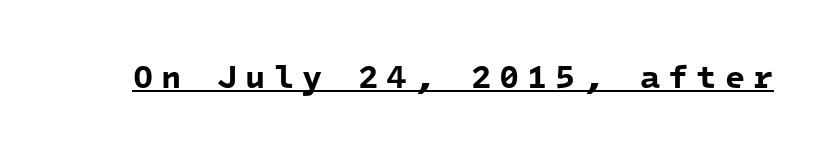
Q: Is the text bold? A: Yes.
Q: Is the typeface a serif or a sans-serif typeface? A: Sans-serif.
Q: Is the text underlined? A: Yes.
Q: Is the spacing between letters normal or unusually wide? A: Unusually wide.
Q: Width (condensed, normal, or wide)? A: Normal.
Q: Stroke contrast? A: Low.
Q: x-height? A: Medium.
Q: Monospaced? A: Yes.
